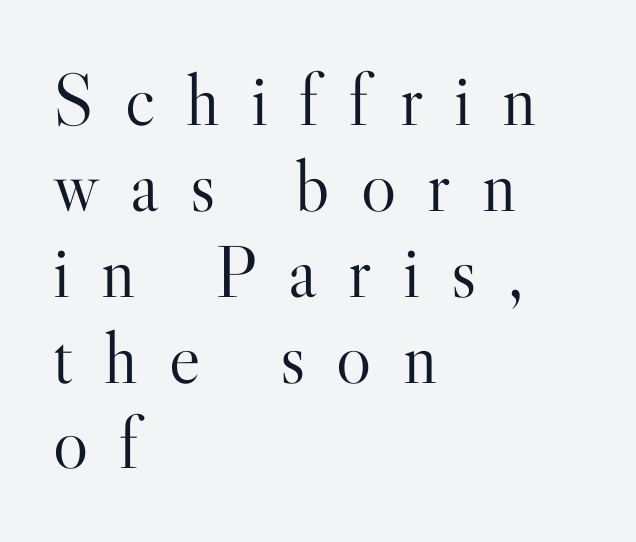
{"serif": "yes", "italic": "no", "bold": "no", "weight": "light", "width": "normal", "stroke_contrast": "high", "x_height": "small", "monospaced": "no", "underline": "no", "align": "left", "line_spacing_ratio": 1.16, "letter_spacing": "wide", "letter_spacing_em": 0.42, "glyph_px": 74}
